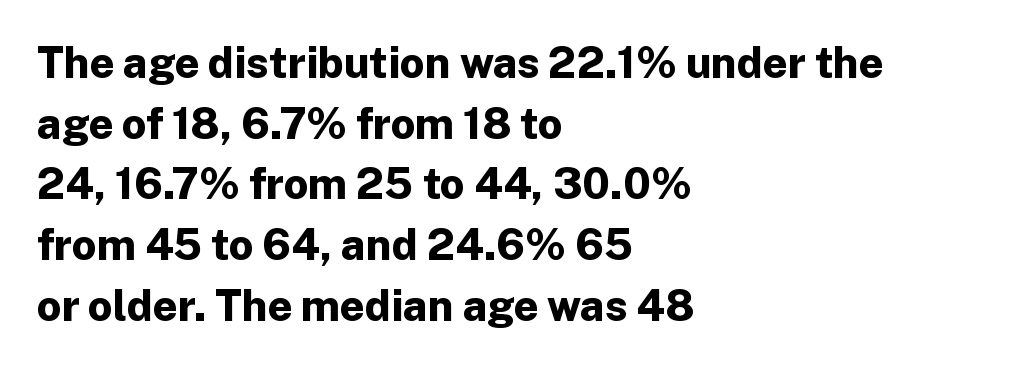
Q: Is the text bold? A: Yes.
Q: Is the text italic (slanted)? A: No, it is upright.
Q: Is the typeface a serif or a sans-serif typeface? A: Sans-serif.
Q: Is the text underlined? A: No.
Q: How is the paragraph aligned? A: Left-aligned.
Q: Is the spacing between letters normal or unusually wide? A: Normal.
Q: Is the spacing between lines tight, normal or loose? A: Normal.
Q: Width (condensed, normal, or wide)? A: Normal.
Q: Stroke contrast? A: Low.
Q: x-height? A: Medium.
Q: Monospaced? A: No.
